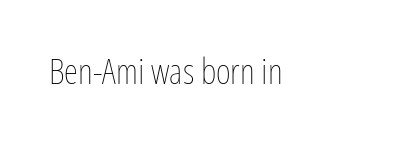
Q: Is the text bold? A: No.
Q: Is the text italic (slanted)? A: No, it is upright.
Q: Is the text underlined? A: No.
Q: Is the spacing between letters normal or unusually wide? A: Normal.
Q: Width (condensed, normal, or wide)? A: Condensed.
Q: Stroke contrast? A: Low.
Q: x-height? A: Medium.
Q: Monospaced? A: No.
